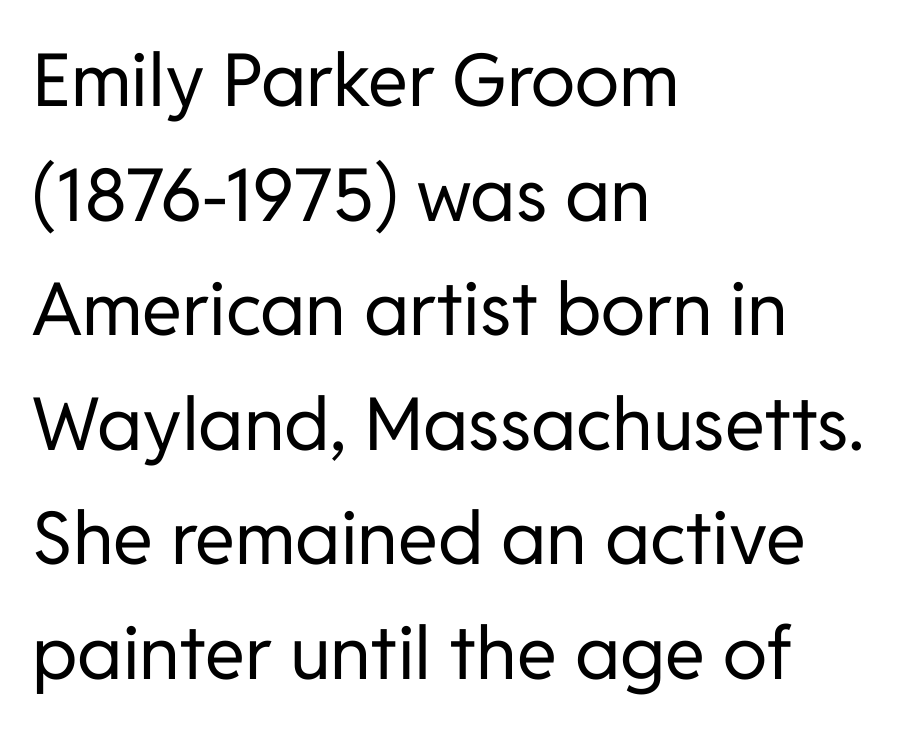
No word sits above an underline. Is this a sans? Yes — the strokes have no serifs. The axis of the letterforms is exactly vertical. Ink coverage per letter is moderate at most. These lines are rendered in a variable-pitch font. The type is set solid horizontally, with unmodified tracking.
